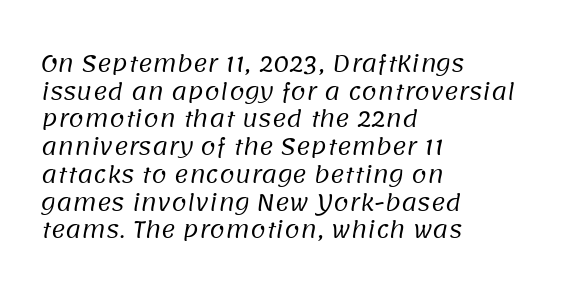
The image shows 22 px text type; set left-aligned, normal line spacing (1.26x), normal letter spacing, not underlined.
